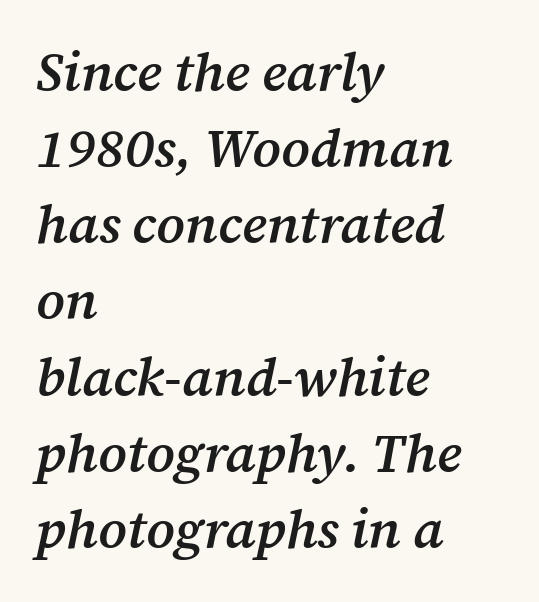
This rendering leaves character spacing at its baseline value. Rows of type keep a routine distance in the vertical direction. This is oblique type, the kind used for emphasis or titles. Type without underlining. Stems and bowls a touch heavier than normal — semibold.
